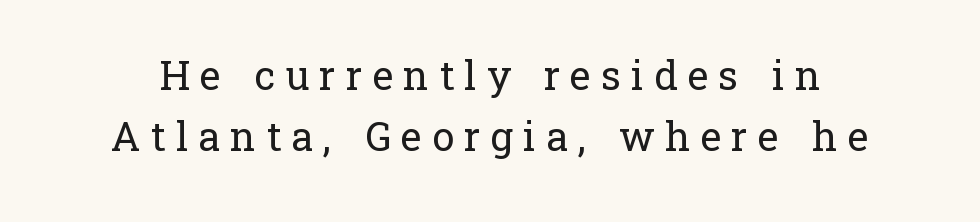
Varying glyph widths throughout — classic text-font behaviour. The axis of the letterforms is exactly vertical. Horizontal bands of white between lines are of average thickness. Has an underline been added? It has not. Loose tracking; the words dissolve into strings of separated letters. Compared with a typical body face, this is equally light or lighter still.
